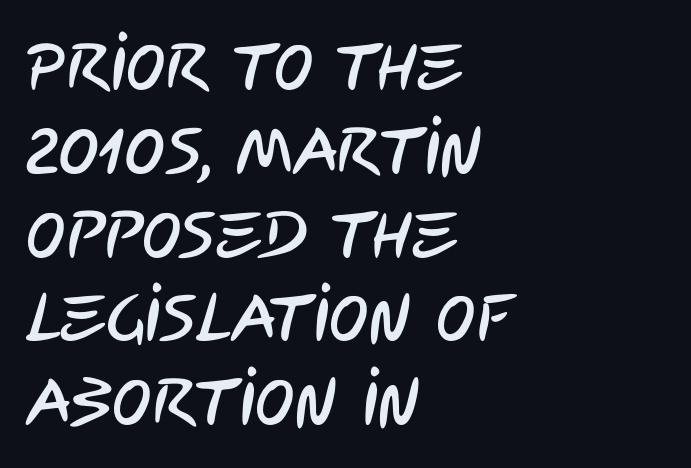
Q: Is the typeface a serif or a sans-serif typeface? A: Sans-serif.
Q: Is the text underlined? A: No.
Q: How is the paragraph aligned? A: Left-aligned.
Q: Is the spacing between letters normal or unusually wide? A: Normal.
Q: Is the spacing between lines tight, normal or loose? A: Normal.
Q: Width (condensed, normal, or wide)? A: Condensed.
Q: Stroke contrast? A: Low.
Q: x-height? A: Large.
Q: Monospaced? A: No.
